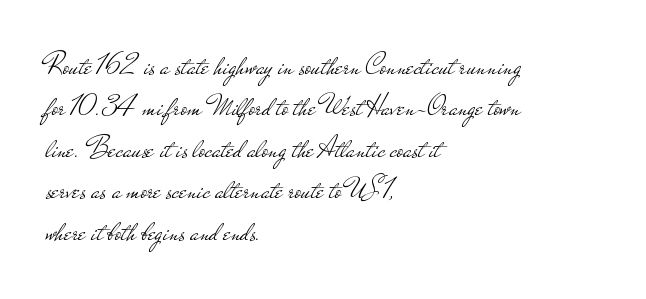
The image shows 30 px light, wide sans-serif type; set left-aligned, normal line spacing (1.38x), normal letter spacing, not underlined; low stroke contrast and a small x-height.
